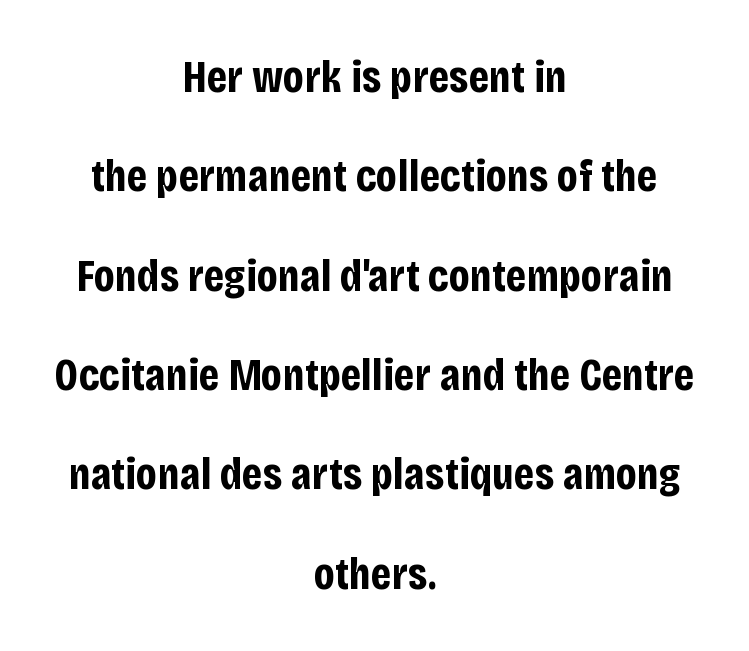
{"serif": "no", "italic": "no", "bold": "yes", "weight": "bold", "width": "condensed", "stroke_contrast": "low", "x_height": "large", "monospaced": "no", "underline": "no", "align": "center", "line_spacing": "loose", "line_spacing_ratio": 2.16, "letter_spacing": "normal", "letter_spacing_em": 0.0, "glyph_px": 46}
